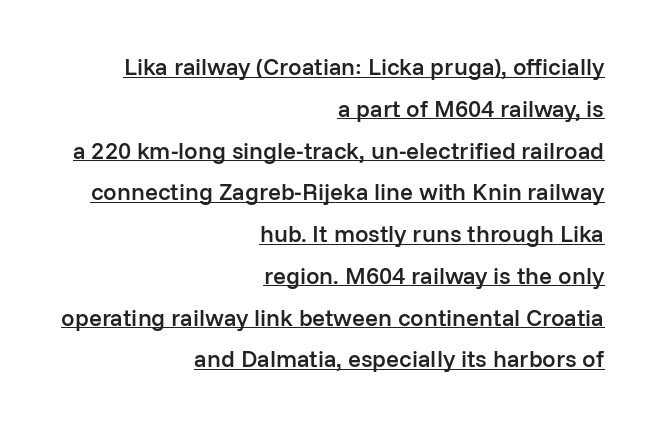
The image shows 24 px text type, upright; set right-aligned, line spacing 1.74x, normal letter spacing, underlined.
